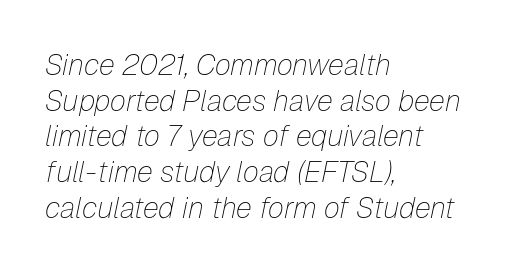
The glyphs look as if they've been sheared to an angle. The font sits on the lighter half of the weight spectrum, regular included. The area under the type is left untouched. The passage shown has conventional tracking throughout.
